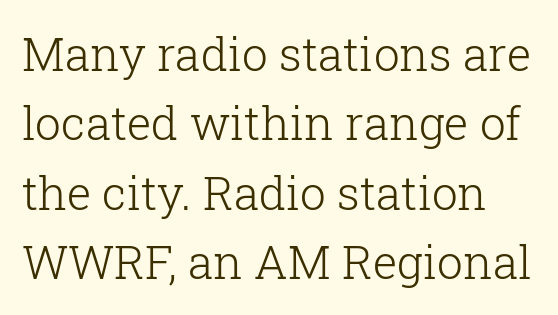
The image shows 46 px light serif type, upright; set normal line spacing (1.51x), normal letter spacing, not underlined; low stroke contrast and a medium x-height.
